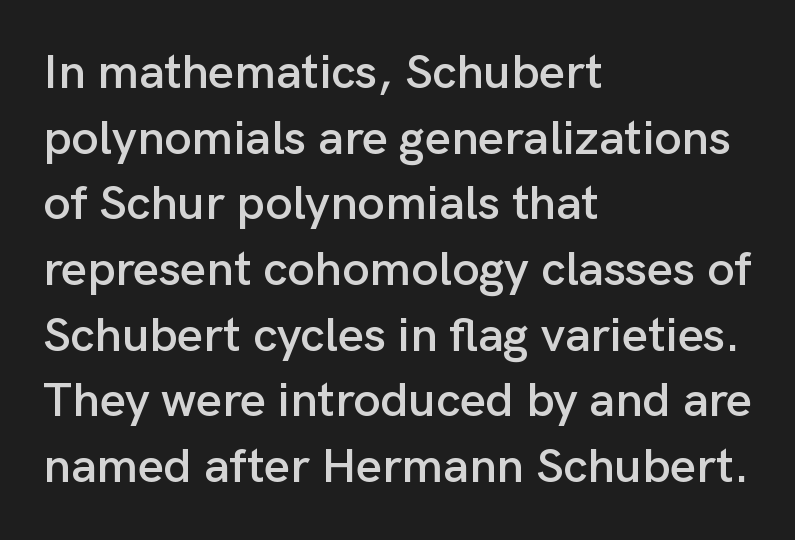
Q: Is the text italic (slanted)? A: No, it is upright.
Q: Is the typeface a serif or a sans-serif typeface? A: Sans-serif.
Q: Is the text underlined? A: No.
Q: How is the paragraph aligned? A: Left-aligned.
Q: Is the spacing between letters normal or unusually wide? A: Normal.
Q: Is the spacing between lines tight, normal or loose? A: Normal.
Q: Width (condensed, normal, or wide)? A: Normal.
Q: Stroke contrast? A: Low.
Q: x-height? A: Medium.
Q: Monospaced? A: No.
